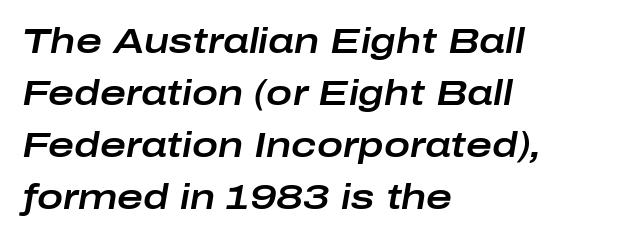
The image shows 35 px wide type, italic (leaning right); set left-aligned, normal line spacing (1.49x), normal letter spacing, not underlined; low stroke contrast and a medium x-height.
